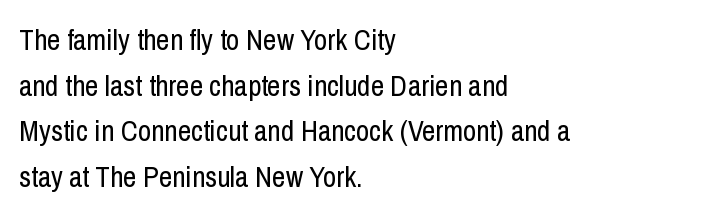
The image shows 29 px regular-weight, condensed sans-serif type, upright; set left-aligned, normal line spacing (1.57x), normal letter spacing, not underlined; low stroke contrast and a medium x-height.
